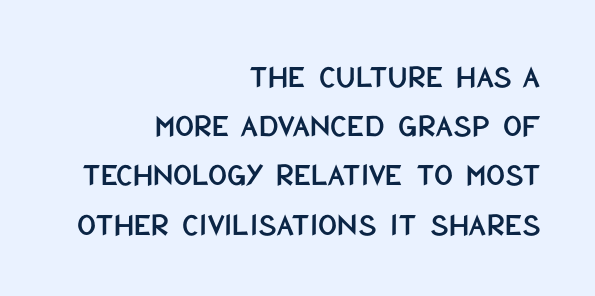
{"serif": "no", "italic": "no", "width": "condensed", "stroke_contrast": "low", "x_height": "large", "monospaced": "no", "underline": "no", "align": "right", "line_spacing": "normal", "line_spacing_ratio": 1.49, "letter_spacing": "normal", "letter_spacing_em": 0.0, "glyph_px": 33}
